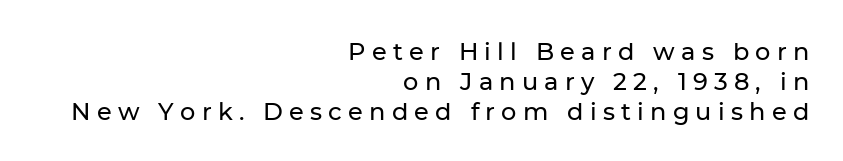
Q: Is the text italic (slanted)? A: No, it is upright.
Q: Is the text underlined? A: No.
Q: How is the paragraph aligned? A: Right-aligned.
Q: Is the spacing between letters normal or unusually wide? A: Unusually wide.
Q: Is the spacing between lines tight, normal or loose? A: Normal.
